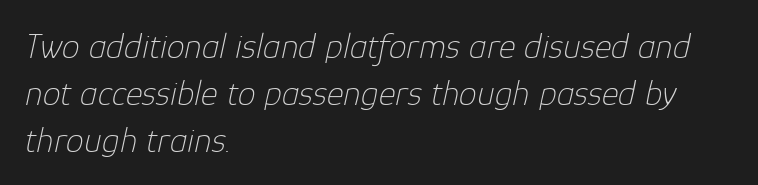
The image shows 36 px thin type, italic (leaning right); set left-aligned, normal line spacing (1.3x), normal letter spacing, not underlined; low stroke contrast and a medium x-height.
